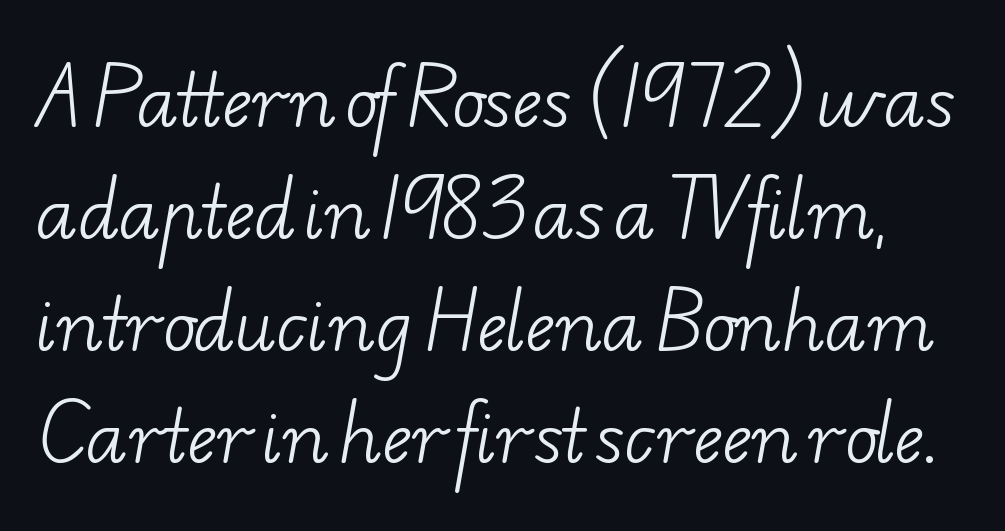
The typeface has the unassuming heft of standard copy or less. Honestly, there is no underline to notice here at all. These lines are rendered in a variable-pitch font. Does extra space separate the letters? No, they use regular spacing. The letters carry serifs — small finishing strokes at the ends of their stems. Normally led — the rows are evenly, conventionally spaced.
